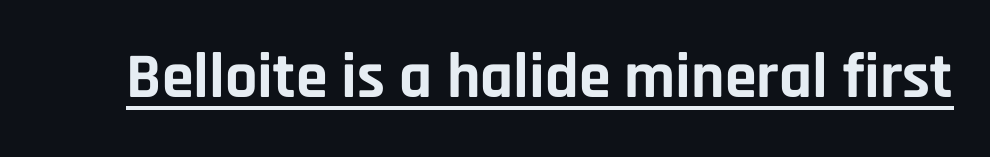
The image shows 64 px bold sans-serif type, upright; set normal letter spacing, underlined; low stroke contrast and a large x-height.
